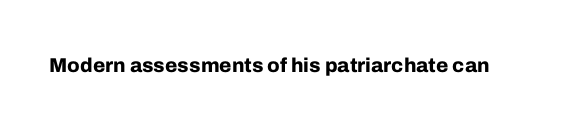
The rendering keeps characters at their native spacing. Underlining? Definitely not there. Nope, not italic — everything's standing straight. Set as a true bold cut, around the 700 mark.
